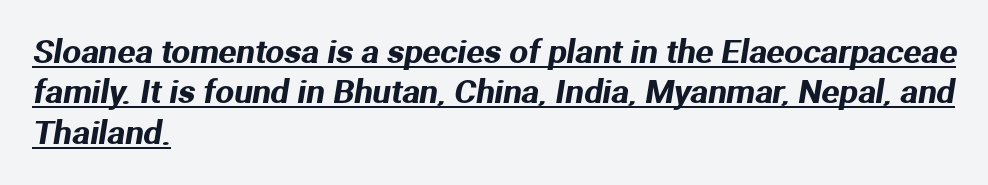
Q: Is the typeface a serif or a sans-serif typeface? A: Sans-serif.
Q: Is the text underlined? A: Yes.
Q: How is the paragraph aligned? A: Left-aligned.
Q: Is the spacing between letters normal or unusually wide? A: Normal.
Q: Width (condensed, normal, or wide)? A: Normal.
Q: Stroke contrast? A: Medium.
Q: x-height? A: Medium.
Q: Monospaced? A: No.
